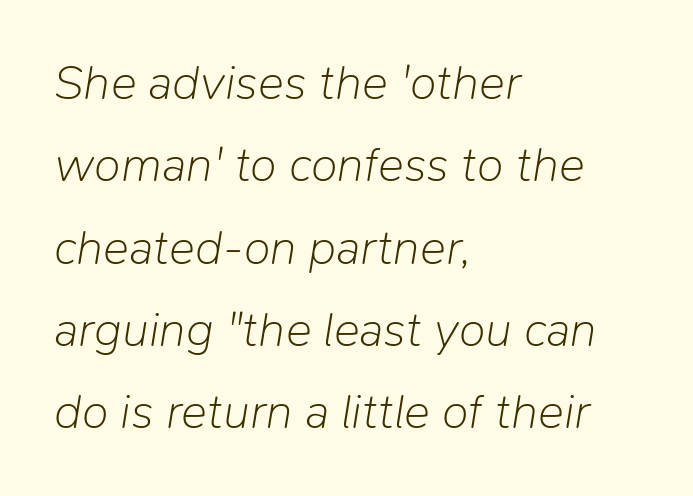
{"italic": "yes", "lean": "right", "slant_degrees": 9, "bold": "no", "weight": "light", "width": "normal", "stroke_contrast": "low", "x_height": "medium", "monospaced": "no", "underline": "no", "align": "left", "line_spacing": "normal", "line_spacing_ratio": 1.68, "letter_spacing": "normal", "letter_spacing_em": 0.0, "glyph_px": 49}
